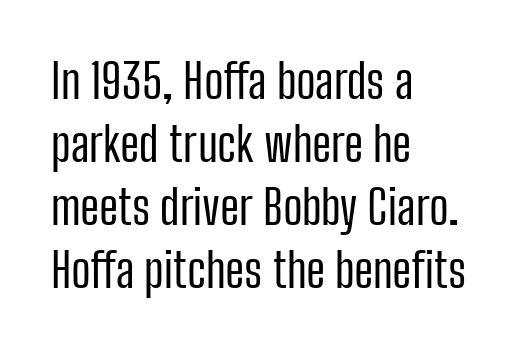
Q: Is the text bold? A: No.
Q: Is the text italic (slanted)? A: No, it is upright.
Q: Is the typeface a serif or a sans-serif typeface? A: Sans-serif.
Q: Is the text underlined? A: No.
Q: How is the paragraph aligned? A: Left-aligned.
Q: Is the spacing between letters normal or unusually wide? A: Normal.
Q: Is the spacing between lines tight, normal or loose? A: Normal.
Q: Width (condensed, normal, or wide)? A: Condensed.
Q: Stroke contrast? A: Low.
Q: x-height? A: Medium.
Q: Monospaced? A: No.
